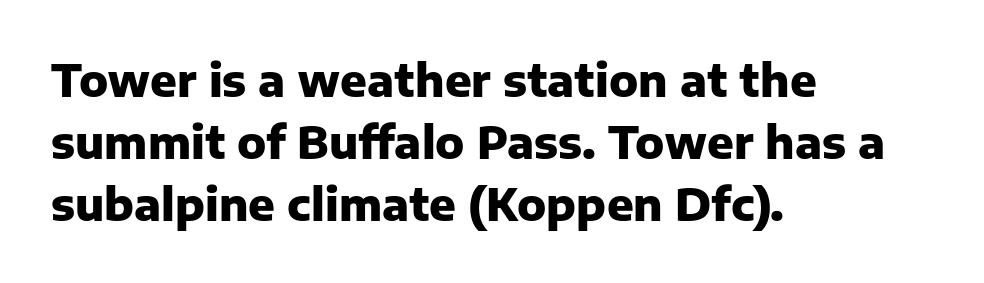
{"serif": "no", "italic": "no", "bold": "yes", "weight": "heavy", "width": "normal", "stroke_contrast": "low", "x_height": "medium", "monospaced": "no", "underline": "no", "align": "left", "line_spacing": "normal", "line_spacing_ratio": 1.41, "letter_spacing": "normal", "letter_spacing_em": 0.0, "glyph_px": 44}
